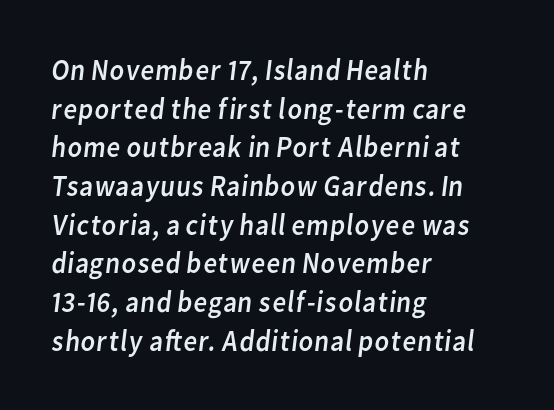
The image shows 30 px regular-weight sans-serif type; set left-aligned, normal line spacing (1.29x), normal letter spacing, not underlined; low stroke contrast and a medium x-height.
